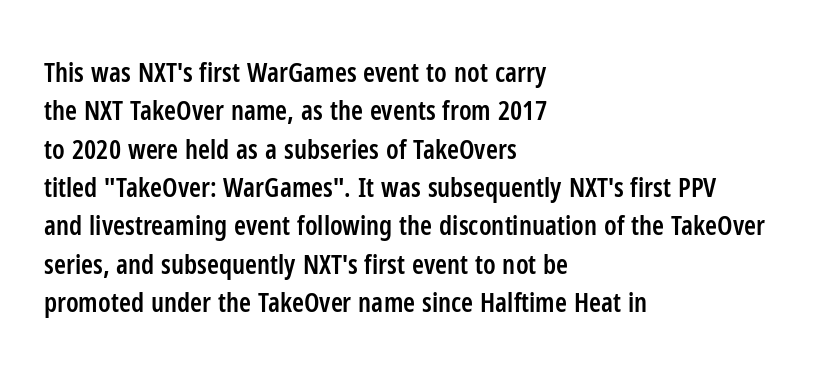
The lines in this sample share a left origin and differ only in where they stop. Does the leading feel generous? No, just average. Bare-footed words on every line. These lines were composed using upright roman letters.
